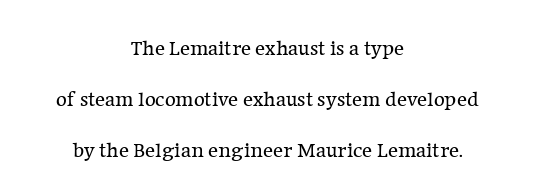
{"italic": "no", "bold": "no", "underline": "no", "align": "center", "line_spacing": "loose", "line_spacing_ratio": 2.43, "letter_spacing": "normal", "letter_spacing_em": 0.0, "glyph_px": 21}
